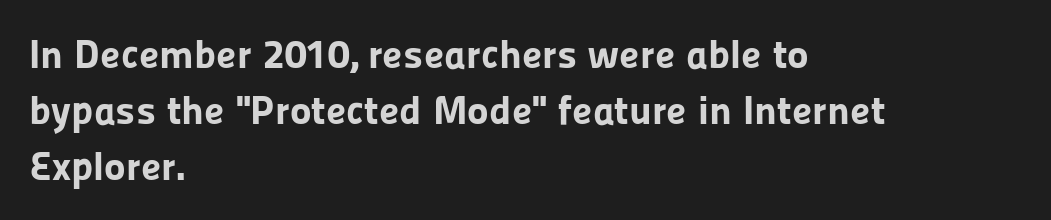
{"serif": "no", "italic": "no", "bold": "yes", "weight": "bold", "width": "normal", "stroke_contrast": "low", "x_height": "medium", "monospaced": "no", "underline": "no", "align": "left", "line_spacing": "normal", "line_spacing_ratio": 1.37, "letter_spacing": "normal", "letter_spacing_em": 0.0, "glyph_px": 41}
